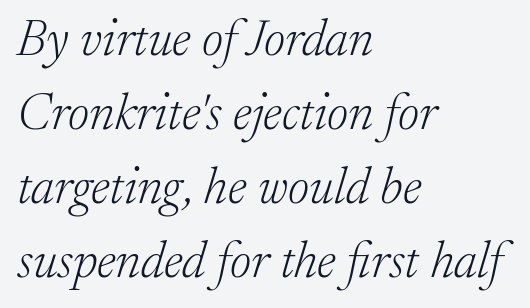
The image shows 51 px light serif type, italic (leaning right); set left-aligned, normal line spacing (1.45x), normal letter spacing, not underlined; low stroke contrast and a medium x-height.
